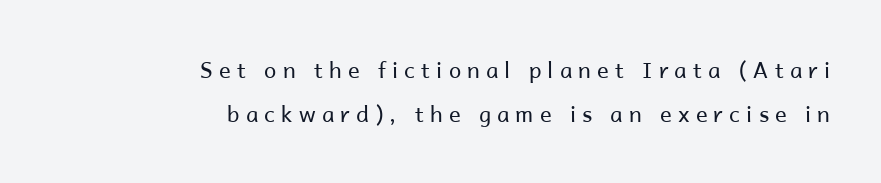
The letterforms stand isolated, each surrounded by extra space. A quiet, ordinary-to-light weight characterises the typeface. The space directly below the letters is spotless. Line endings align vertically; line beginnings do not. The letters stand straight up with perfectly vertical stems. The space between consecutive lines is lavish.
